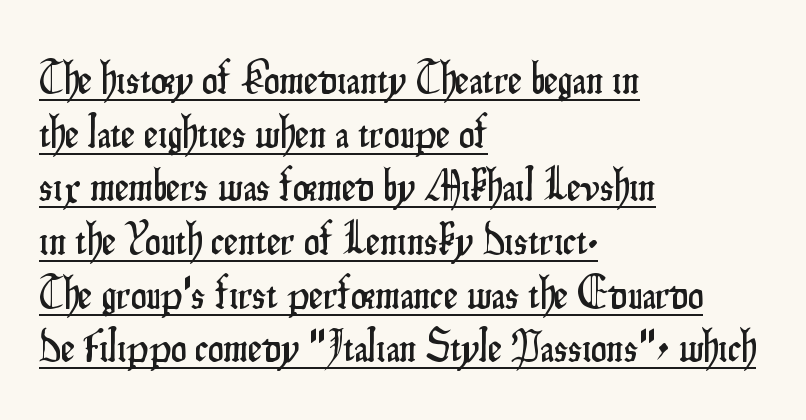
{"serif": "no", "italic": "no", "width": "condensed", "stroke_contrast": "low", "x_height": "small", "monospaced": "no", "underline": "yes", "align": "left", "line_spacing_ratio": 1.22, "letter_spacing": "normal", "letter_spacing_em": 0.0, "glyph_px": 44}
